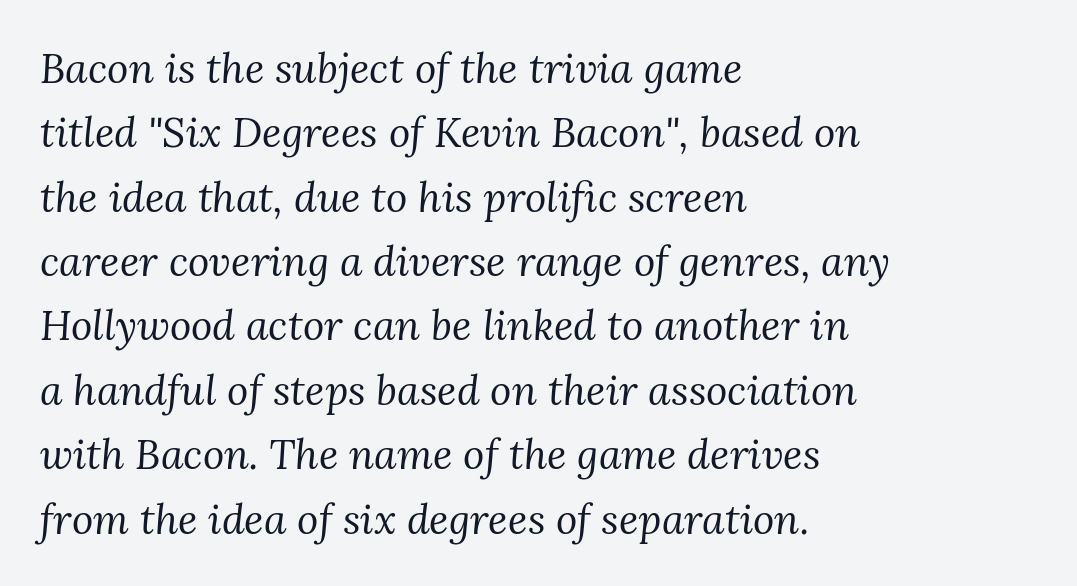
{"serif": "yes", "italic": "yes", "lean": "right", "slant_degrees": 3, "bold": "no", "weight": "regular", "width": "normal", "stroke_contrast": "medium", "x_height": "medium", "monospaced": "no", "underline": "no", "align": "left", "line_spacing": "normal", "line_spacing_ratio": 1.57, "letter_spacing": "normal", "letter_spacing_em": 0.0, "glyph_px": 41}
